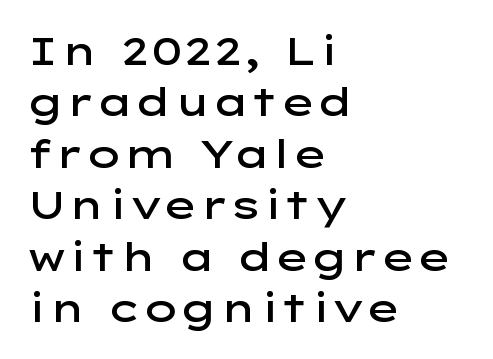
Is this a fixed-width face? No — the glyphs have proportional, varying widths. Letterform terminals end flat and unadorned throughout the passage. Does extra space separate the letters? No, they use regular spacing. Semibold letterforms, between regular and bold.
